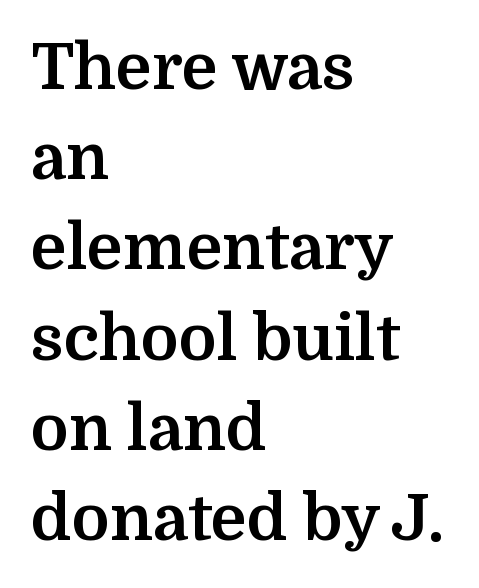
Q: Is the text bold? A: Yes.
Q: Is the text italic (slanted)? A: No, it is upright.
Q: Is the typeface a serif or a sans-serif typeface? A: Serif.
Q: Is the text underlined? A: No.
Q: How is the paragraph aligned? A: Left-aligned.
Q: Is the spacing between letters normal or unusually wide? A: Normal.
Q: Is the spacing between lines tight, normal or loose? A: Normal.
Q: Width (condensed, normal, or wide)? A: Normal.
Q: Stroke contrast? A: Medium.
Q: x-height? A: Medium.
Q: Monospaced? A: No.
